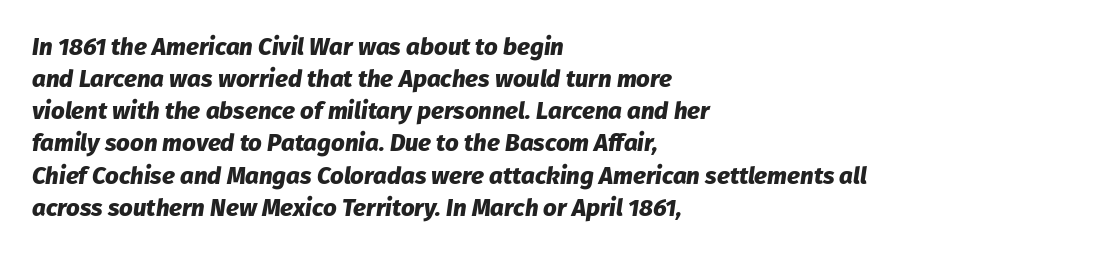
{"italic": "yes", "lean": "right", "slant_degrees": 8, "bold": "yes", "underline": "no", "align": "left", "line_spacing": "normal", "line_spacing_ratio": 1.34, "letter_spacing": "normal", "letter_spacing_em": 0.0, "glyph_px": 24}
